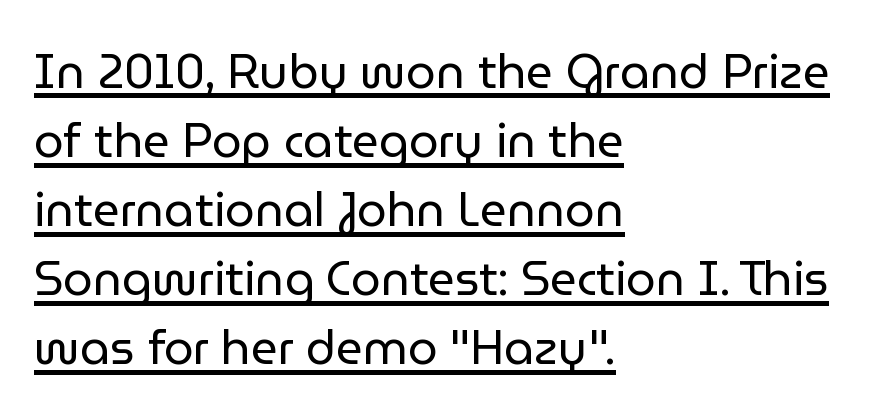
This sample keeps an unexceptional amount of space between lines. Are there feet on the stems? There aren't — it's a sans. The line texture is even and compact thanks to regular tracking. The passage shown is typed in a proportional face where columns would drift. The axis of the letterforms is exactly vertical.
